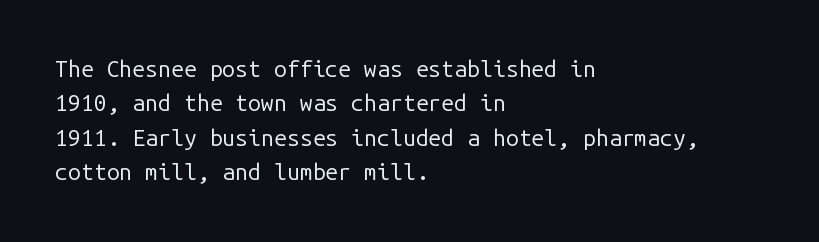
Q: Is the text bold? A: No.
Q: Is the text italic (slanted)? A: No, it is upright.
Q: Is the text underlined? A: No.
Q: How is the paragraph aligned? A: Left-aligned.
Q: Is the spacing between letters normal or unusually wide? A: Normal.
Q: Is the spacing between lines tight, normal or loose? A: Normal.
